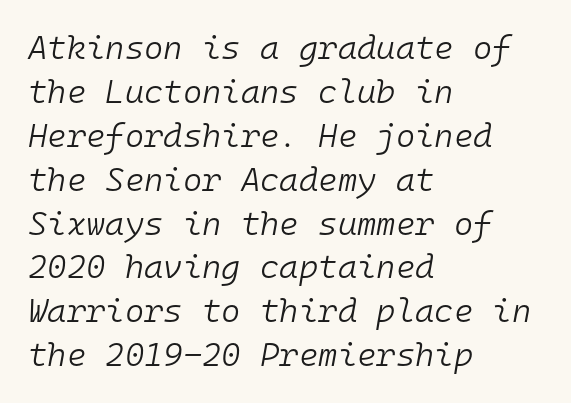
The image shows 33 px light type, italic (leaning right), monospaced; set left-aligned, normal line spacing (1.33x), normal letter spacing, not underlined; low stroke contrast and a medium x-height.
